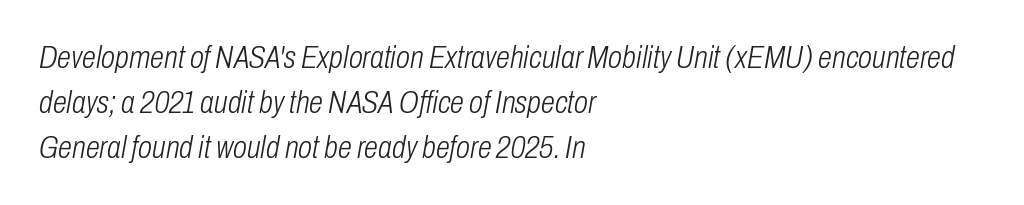
{"italic": "yes", "lean": "right", "slant_degrees": 10, "bold": "no", "weight": "light", "width": "condensed", "stroke_contrast": "low", "x_height": "medium", "monospaced": "no", "underline": "no", "align": "left", "line_spacing": "normal", "line_spacing_ratio": 1.41, "letter_spacing": "normal", "letter_spacing_em": 0.0, "glyph_px": 32}
